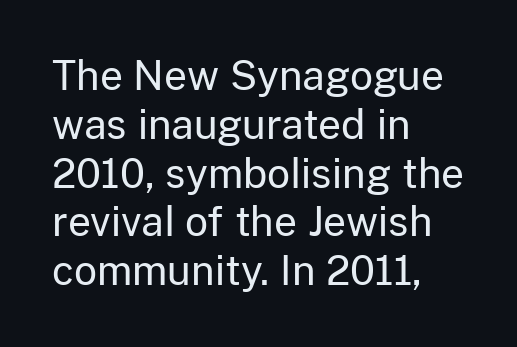
Q: Is the text bold? A: No.
Q: Is the text italic (slanted)? A: No, it is upright.
Q: Is the typeface a serif or a sans-serif typeface? A: Sans-serif.
Q: Is the text underlined? A: No.
Q: How is the paragraph aligned? A: Left-aligned.
Q: Is the spacing between letters normal or unusually wide? A: Normal.
Q: Width (condensed, normal, or wide)? A: Normal.
Q: Stroke contrast? A: Low.
Q: x-height? A: Medium.
Q: Monospaced? A: No.
